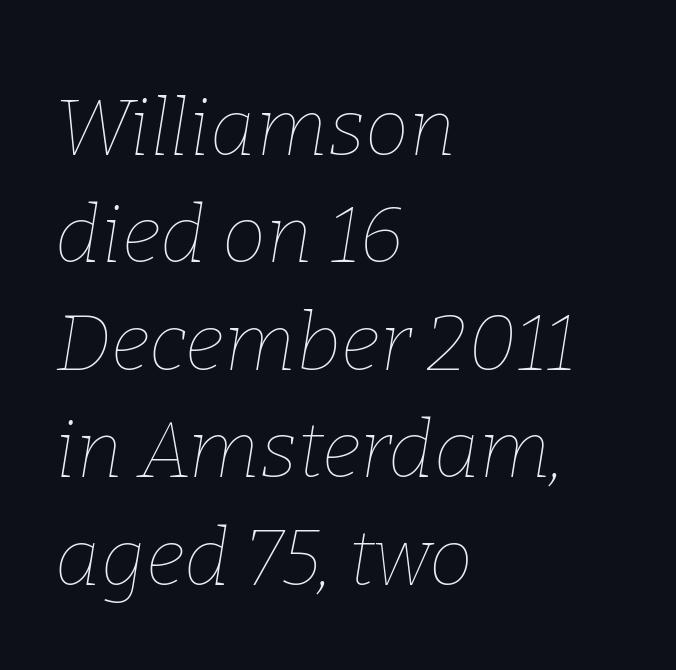
Q: Is the text bold? A: No.
Q: Is the text italic (slanted)? A: Yes, it leans right by about 9 degrees.
Q: Is the text underlined? A: No.
Q: How is the paragraph aligned? A: Left-aligned.
Q: Is the spacing between letters normal or unusually wide? A: Normal.
Q: Is the spacing between lines tight, normal or loose? A: Normal.
Q: Width (condensed, normal, or wide)? A: Normal.
Q: Stroke contrast? A: Low.
Q: x-height? A: Medium.
Q: Monospaced? A: No.
